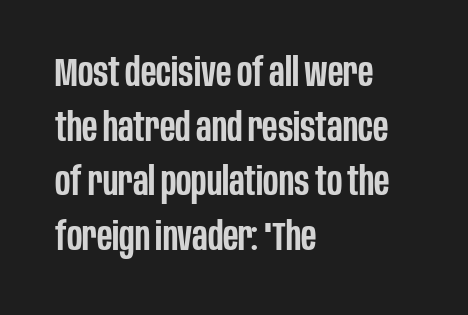
Q: Is the text bold? A: Semi-bold.
Q: Is the text italic (slanted)? A: No, it is upright.
Q: Is the typeface a serif or a sans-serif typeface? A: Sans-serif.
Q: Is the text underlined? A: No.
Q: How is the paragraph aligned? A: Left-aligned.
Q: Is the spacing between letters normal or unusually wide? A: Normal.
Q: Is the spacing between lines tight, normal or loose? A: Normal.
Q: Width (condensed, normal, or wide)? A: Condensed.
Q: Stroke contrast? A: Low.
Q: x-height? A: Large.
Q: Monospaced? A: No.
